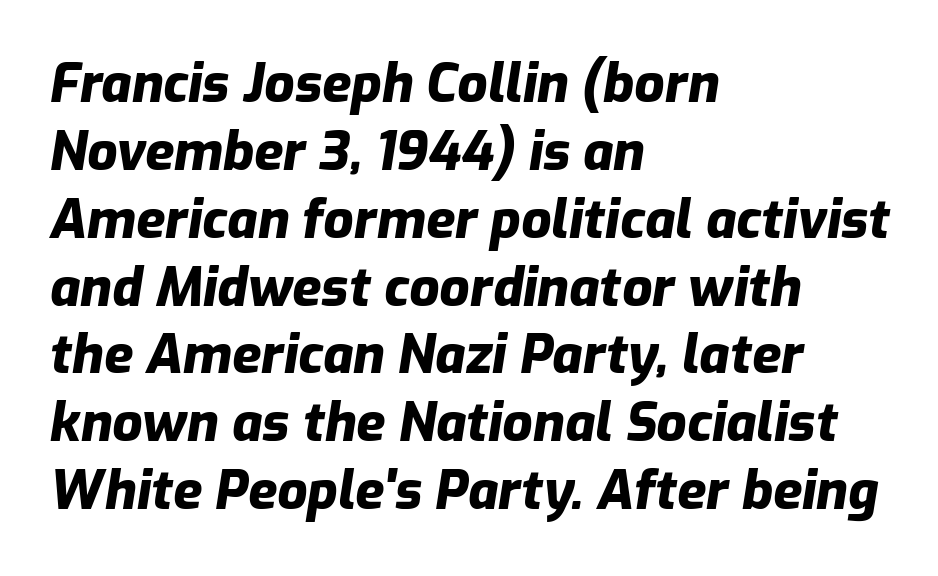
The image shows 53 px heavy type, italic (leaning right); set left-aligned, normal line spacing (1.28x), normal letter spacing, not underlined; low stroke contrast and a medium x-height.
